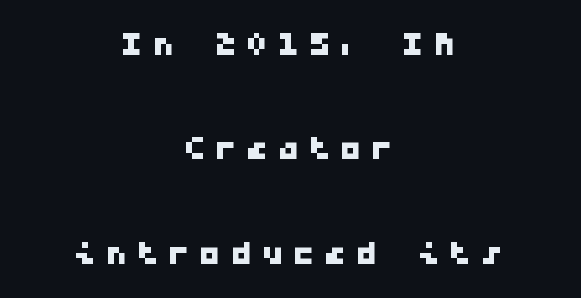
{"serif": "no", "width": "wide", "stroke_contrast": "low", "x_height": "medium", "monospaced": "yes", "underline": "no", "align": "center", "line_spacing": "loose", "line_spacing_ratio": 2.37, "letter_spacing": "wide", "letter_spacing_em": 0.21, "glyph_px": 44}
